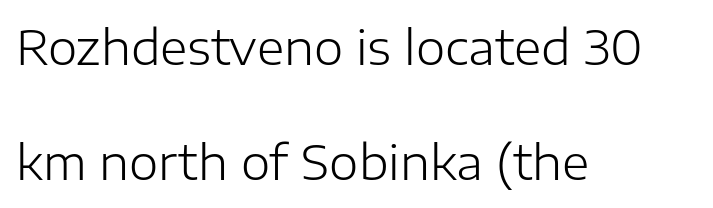
{"serif": "no", "italic": "no", "bold": "no", "weight": "light", "width": "normal", "stroke_contrast": "low", "x_height": "medium", "monospaced": "no", "underline": "no", "align": "left", "line_spacing": "loose", "line_spacing_ratio": 2.45, "letter_spacing": "normal", "letter_spacing_em": 0.0, "glyph_px": 47}
